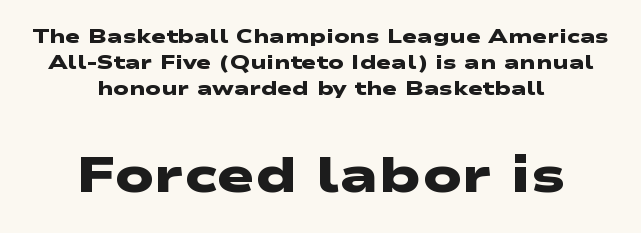
Each letter keeps its own natural width here, so spacing adapts to shape. Look at the glyph heights: the lower group is clearly the bigger setting. Compared with typical paragraphs, the rows here are spaced about the same. In terms of weight, the rendering is a true, heavy bold. Characters follow at the spacing the type designer built in.
